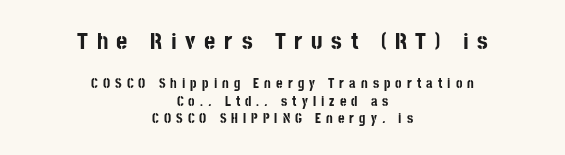
{"italic": "no", "bold": "yes", "underline": "no", "align": "center", "line_spacing": "normal", "line_spacing_ratio": 1.25, "letter_spacing": "wide", "letter_spacing_em": 0.36, "larger_block": "first", "size_ratio": 1.71, "glyph_px": 24}
